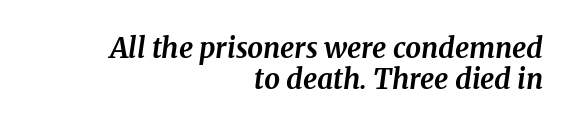
The image shows 28 px bold serif type, italic (leaning right); set right-aligned, tight line spacing (1.1x), normal letter spacing, not underlined; medium stroke contrast and a medium x-height.
